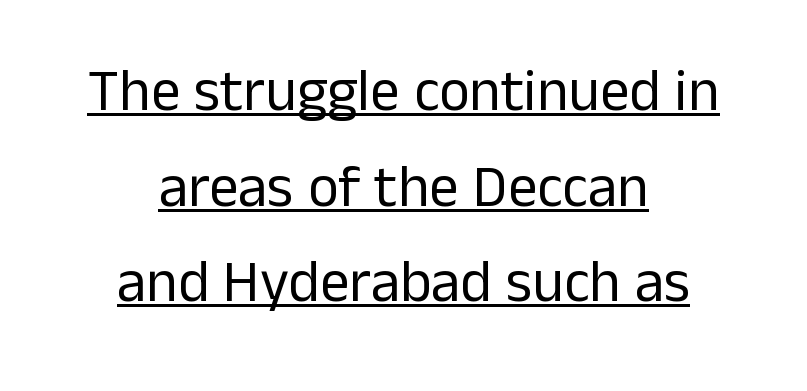
The image shows 59 px regular-weight sans-serif type, upright; set centered, normal line spacing (1.62x), normal letter spacing, underlined; low stroke contrast and a medium x-height.
